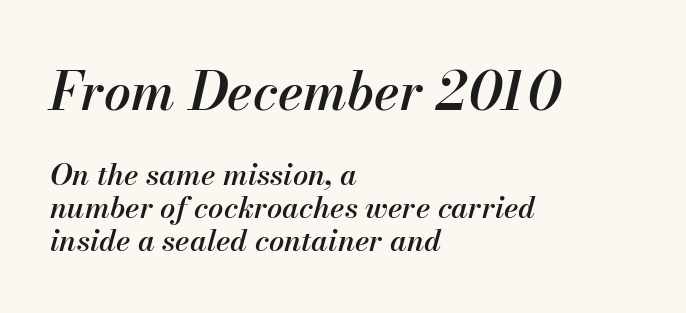
Successive baselines arrive quickly, one right under another. Glyph-to-glyph distance matches everyday printed text. Students, this is semibold: more ink than regular, less than bold. The typography opts for an oblique posture over an upright one.
